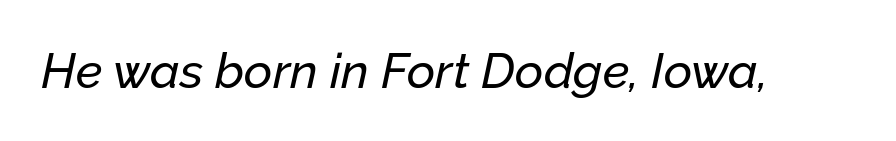
Clear beneath every line of the passage. The face used here has a pronounced slope to its letters. Is the letter spacing exaggerated? No — it looks like the ordinary default. A typesetter would call this proportional, since set widths differ per character.
